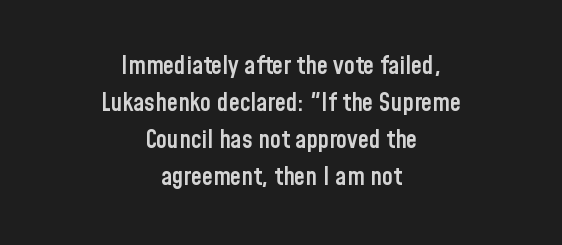
{"italic": "no", "bold": "semi", "underline": "no", "align": "center", "line_spacing": "normal", "line_spacing_ratio": 1.48, "letter_spacing": "normal", "letter_spacing_em": 0.0, "glyph_px": 25}
